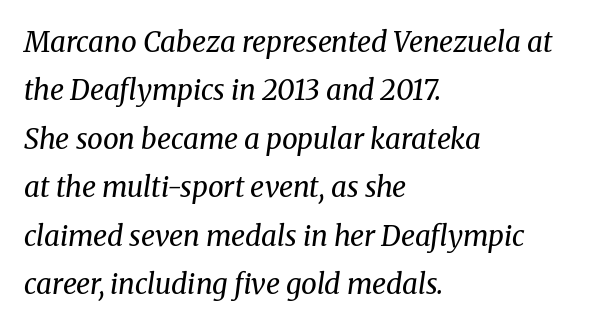
Q: Is the text bold? A: No.
Q: Is the text italic (slanted)? A: Yes, it leans right by about 8 degrees.
Q: Is the typeface a serif or a sans-serif typeface? A: Serif.
Q: Is the text underlined? A: No.
Q: How is the paragraph aligned? A: Left-aligned.
Q: Is the spacing between letters normal or unusually wide? A: Normal.
Q: Width (condensed, normal, or wide)? A: Normal.
Q: Stroke contrast? A: Medium.
Q: x-height? A: Medium.
Q: Monospaced? A: No.
